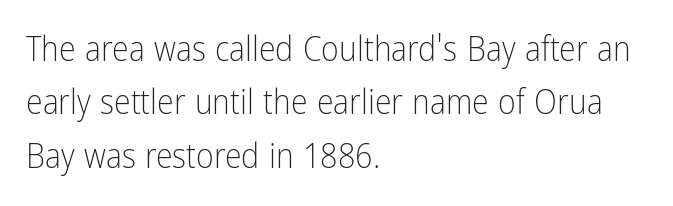
Q: Is the text bold? A: No.
Q: Is the text italic (slanted)? A: No, it is upright.
Q: Is the typeface a serif or a sans-serif typeface? A: Sans-serif.
Q: Is the text underlined? A: No.
Q: How is the paragraph aligned? A: Left-aligned.
Q: Is the spacing between letters normal or unusually wide? A: Normal.
Q: Is the spacing between lines tight, normal or loose? A: Normal.
Q: Width (condensed, normal, or wide)? A: Condensed.
Q: Stroke contrast? A: Low.
Q: x-height? A: Medium.
Q: Monospaced? A: No.
